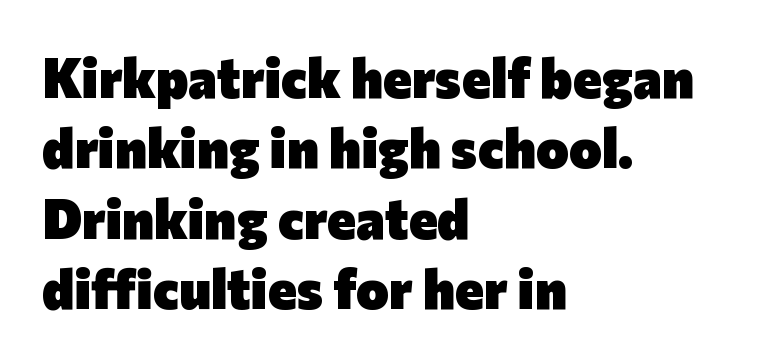
Q: Is the text bold? A: Yes.
Q: Is the text italic (slanted)? A: No, it is upright.
Q: Is the typeface a serif or a sans-serif typeface? A: Sans-serif.
Q: Is the text underlined? A: No.
Q: How is the paragraph aligned? A: Left-aligned.
Q: Is the spacing between letters normal or unusually wide? A: Normal.
Q: Is the spacing between lines tight, normal or loose? A: Normal.
Q: Width (condensed, normal, or wide)? A: Normal.
Q: Stroke contrast? A: Low.
Q: x-height? A: Medium.
Q: Monospaced? A: No.
